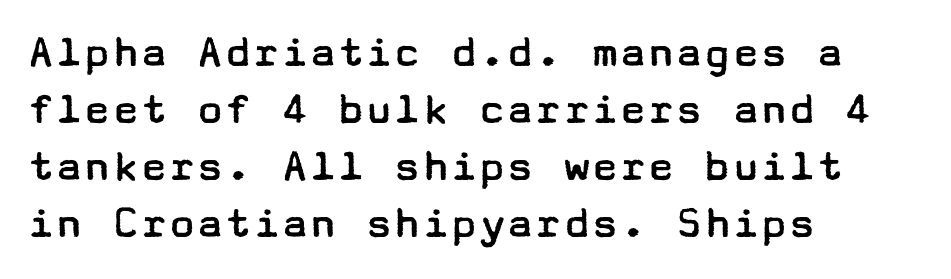
{"serif": "no", "italic": "no", "bold": "no", "weight": "regular", "width": "wide", "stroke_contrast": "low", "x_height": "medium", "underline": "no", "align": "left", "line_spacing_ratio": 1.21, "letter_spacing": "normal", "letter_spacing_em": 0.0, "glyph_px": 47}
